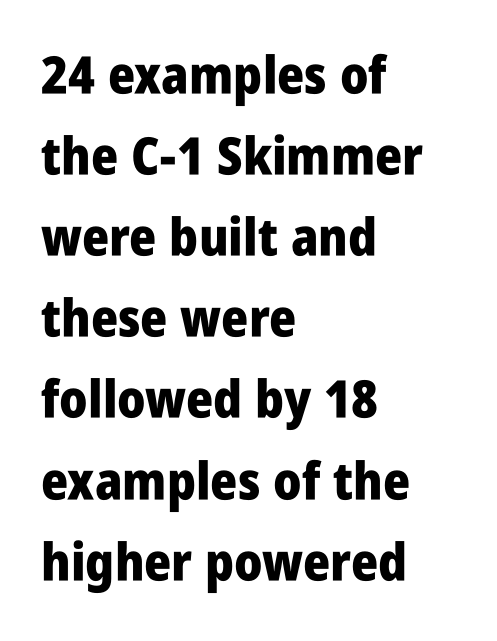
The image shows 52 px heavy, condensed sans-serif type, upright; set left-aligned, normal line spacing (1.56x), normal letter spacing, not underlined; low stroke contrast and a large x-height.
